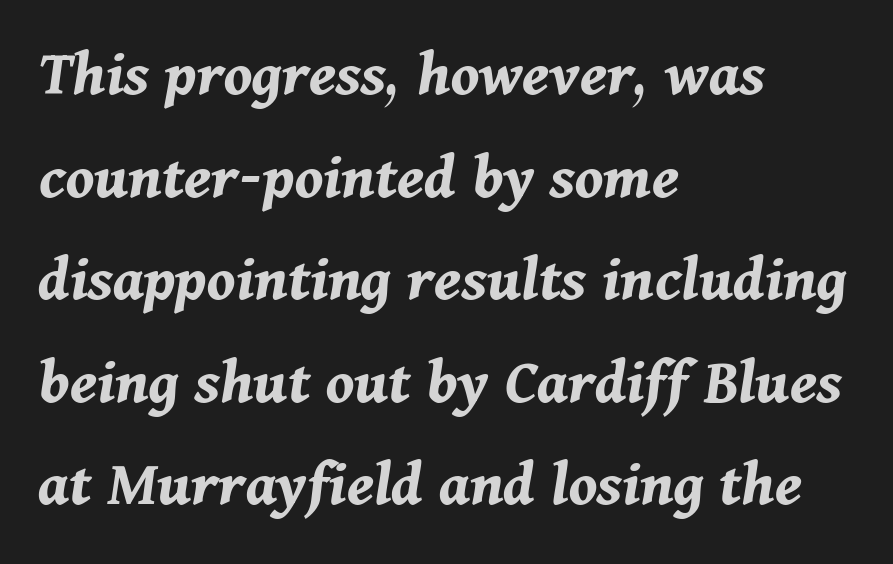
Is the type slanted? Yes — the strokes lean at a clear angle. Only glyphs here, with clear space below each row. Leading: standard. Each line starts at the same left margin while the right side varies. Here the designer chose a conventional face with non-uniform glyph widths. Thick stems and heavy bowls — unmistakably bold.
